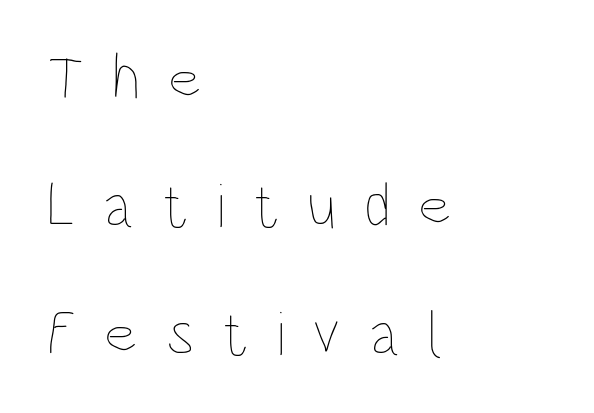
The image shows 63 px thin, condensed type, upright; set left-aligned, loose line spacing (2.02x), unusually wide letter spacing (+0.44 em), not underlined; low stroke contrast and a large x-height.
